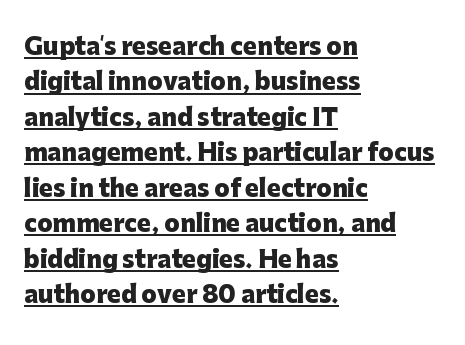
Q: Is the text bold? A: Yes.
Q: Is the text italic (slanted)? A: No, it is upright.
Q: Is the text underlined? A: Yes.
Q: How is the paragraph aligned? A: Left-aligned.
Q: Is the spacing between letters normal or unusually wide? A: Normal.
Q: Is the spacing between lines tight, normal or loose? A: Normal.
